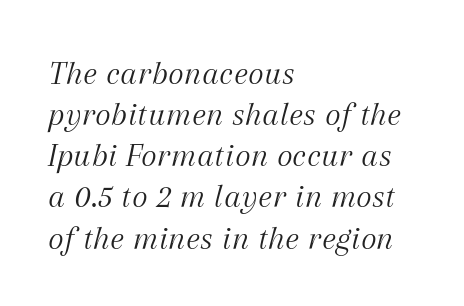
The image shows 34 px light serif type, italic (leaning right); set left-aligned, line spacing 1.21x, normal letter spacing, not underlined; medium stroke contrast and a medium x-height.
